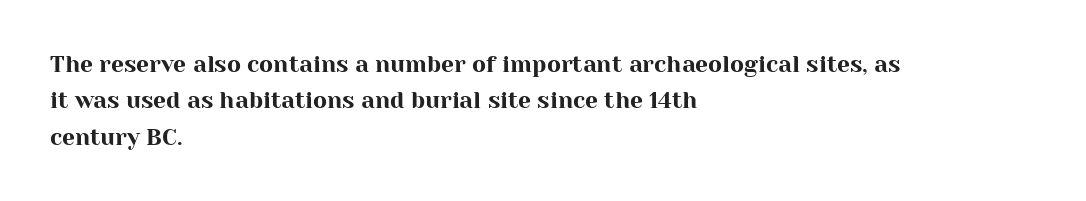
The image shows 23 px text type, upright; set left-aligned, normal line spacing (1.58x), normal letter spacing, not underlined.
